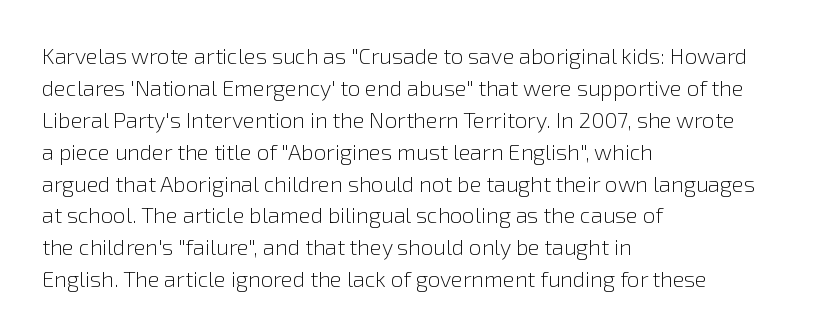
{"italic": "no", "bold": "no", "underline": "no", "align": "left", "line_spacing": "normal", "line_spacing_ratio": 1.45, "letter_spacing": "normal", "letter_spacing_em": 0.0, "glyph_px": 22}
